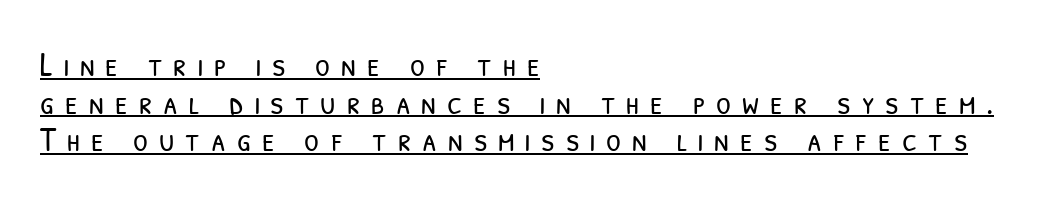
The image shows 34 px light, condensed sans-serif type; set left-aligned, tight line spacing (1.11x), unusually wide letter spacing (+0.32 em), underlined; low stroke contrast and a medium x-height.
